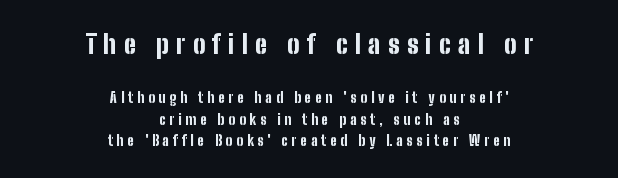
{"italic": "no", "bold": "yes", "underline": "no", "align": "center", "line_spacing": "normal", "line_spacing_ratio": 1.55, "letter_spacing": "wide", "letter_spacing_em": 0.28, "larger_block": "first", "size_ratio": 1.86, "glyph_px": 26}
